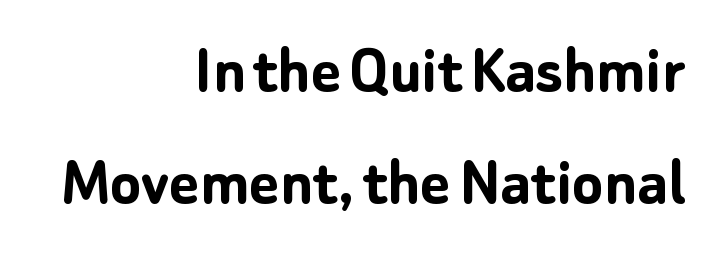
Characters follow at the spacing the type designer built in. These lines stack with their right ends in a neat column. Does the weight exceed regular? Yes, all the way to bold. Whoever set this chose a conventional vertical rhythm. The area under the type is left untouched.
